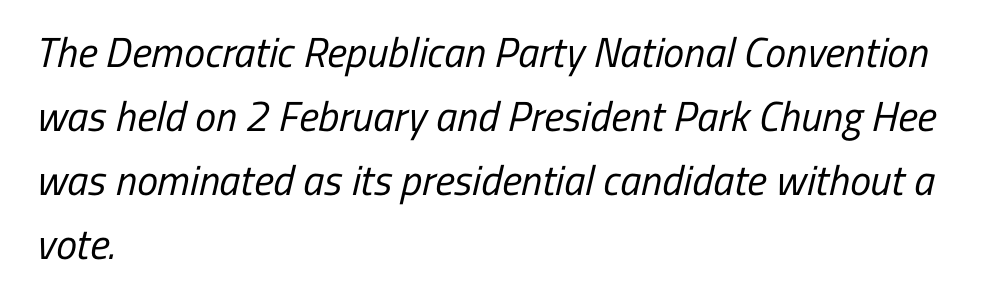
Heaviness? Minimal to ordinary, like unemphasized prose. Quick note: interline space is typical. This sample has the flowing, uneven cadence of proportional lettering. The rag falls on the right side of this text block. Observe the absence of serifs on each vertical stroke in this sample. The letterforms sit shoulder to shoulder at normal distance.
